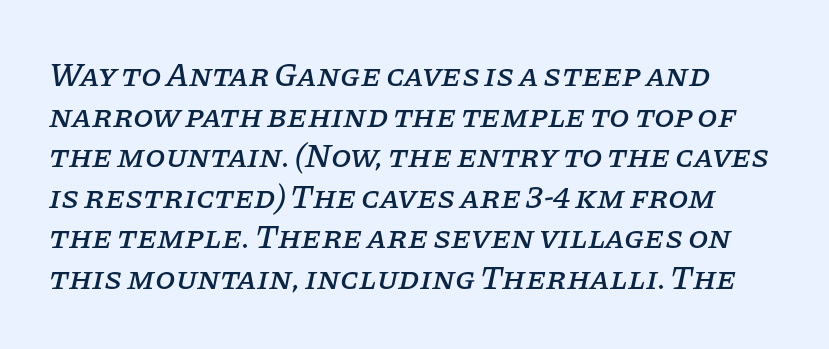
The gaps between neighbouring characters are ordinary and unremarkable. The zone under the glyphs is completely vacant. Designer's note — italics engaged. To sum up the face: it has serifs. Here the designer chose a conventional face with non-uniform glyph widths.
